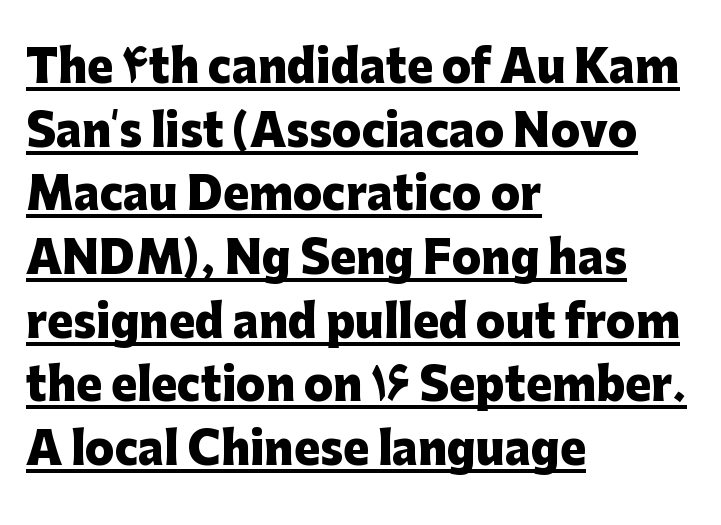
{"serif": "no", "italic": "no", "bold": "yes", "weight": "heavy", "width": "normal", "stroke_contrast": "low", "x_height": "medium", "monospaced": "no", "underline": "yes", "align": "left", "line_spacing": "normal", "line_spacing_ratio": 1.48, "letter_spacing": "normal", "letter_spacing_em": 0.0, "glyph_px": 43}
